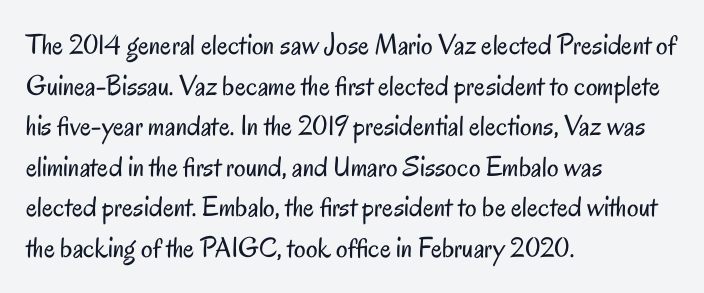
{"serif": "no", "italic": "no", "bold": "no", "weight": "regular", "width": "condensed", "stroke_contrast": "low", "x_height": "small", "monospaced": "no", "underline": "no", "align": "left", "line_spacing": "normal", "line_spacing_ratio": 1.4, "letter_spacing": "normal", "letter_spacing_em": 0.0, "glyph_px": 29}
